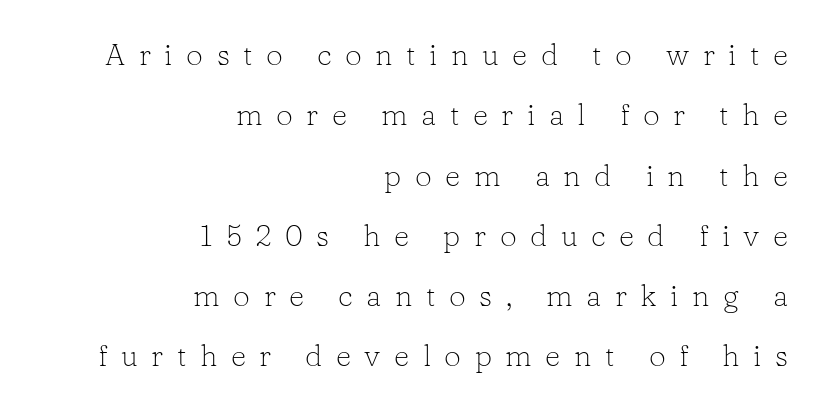
{"serif": "yes", "italic": "no", "bold": "no", "weight": "light", "width": "normal", "stroke_contrast": "low", "x_height": "medium", "monospaced": "no", "underline": "no", "align": "right", "line_spacing": "loose", "line_spacing_ratio": 2.01, "letter_spacing": "wide", "letter_spacing_em": 0.45, "glyph_px": 30}
